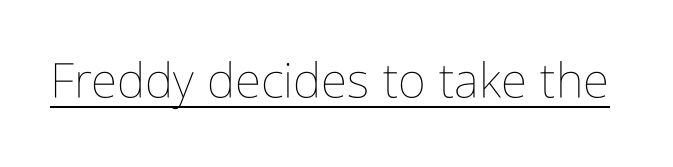
The image shows 48 px thin, condensed type, upright; set normal letter spacing, underlined; low stroke contrast and a medium x-height.
